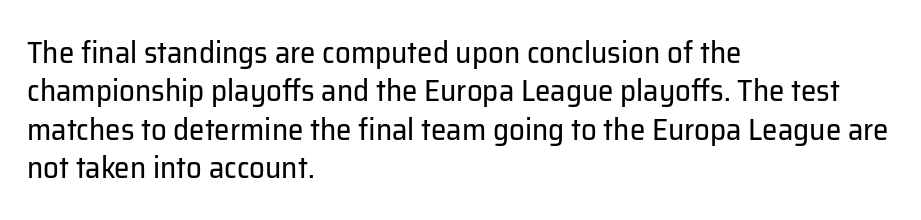
Q: Is the text bold? A: No.
Q: Is the text italic (slanted)? A: No, it is upright.
Q: Is the typeface a serif or a sans-serif typeface? A: Sans-serif.
Q: Is the text underlined? A: No.
Q: How is the paragraph aligned? A: Left-aligned.
Q: Is the spacing between letters normal or unusually wide? A: Normal.
Q: Width (condensed, normal, or wide)? A: Normal.
Q: Stroke contrast? A: Low.
Q: x-height? A: Medium.
Q: Monospaced? A: No.
